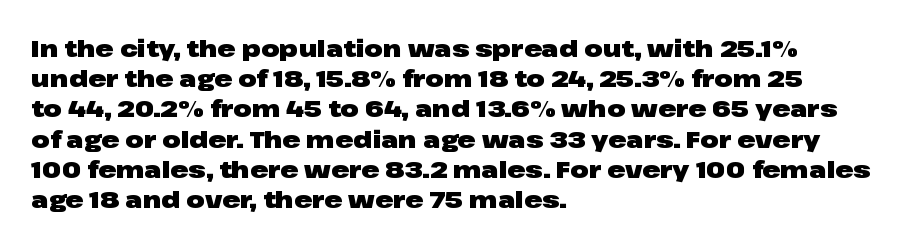
The ragged edge is on the right, which tells us the setting is flush left. The space beneath each line is pristine and unruled. This rendering leaves character spacing at its baseline value. The passage shown stacks its lines at a standard gap. Italic? Not at all — the glyphs are vertical. Emphasis by weight is at full strength: bold.
